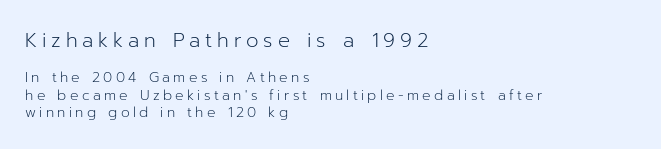
{"italic": "no", "bold": "no", "underline": "no", "align": "left", "line_spacing": "normal", "line_spacing_ratio": 1.26, "letter_spacing": "wide", "letter_spacing_em": 0.24, "larger_block": "first", "size_ratio": 1.43, "glyph_px": 20}
